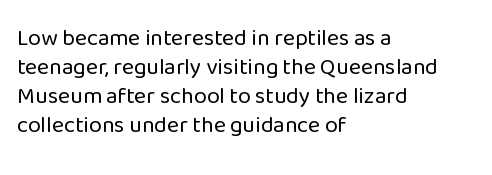
Q: Is the text bold? A: No.
Q: Is the text italic (slanted)? A: No, it is upright.
Q: Is the text underlined? A: No.
Q: How is the paragraph aligned? A: Left-aligned.
Q: Is the spacing between letters normal or unusually wide? A: Normal.
Q: Is the spacing between lines tight, normal or loose? A: Normal.
